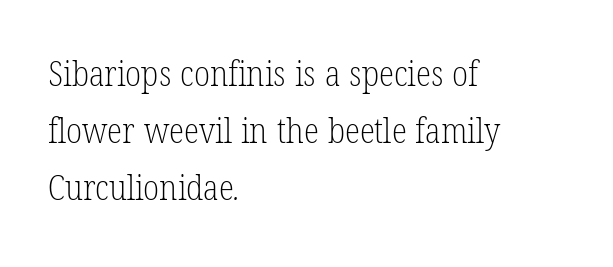
The image shows 35 px light, condensed serif type; set left-aligned, normal line spacing (1.63x), normal letter spacing, not underlined; low stroke contrast and a medium x-height.
